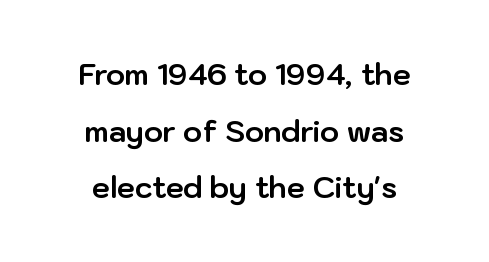
{"serif": "no", "italic": "no", "bold": "yes", "weight": "bold", "width": "normal", "stroke_contrast": "low", "x_height": "medium", "monospaced": "no", "underline": "no", "align": "center", "line_spacing": "loose", "line_spacing_ratio": 1.95, "letter_spacing": "normal", "letter_spacing_em": 0.0, "glyph_px": 29}
